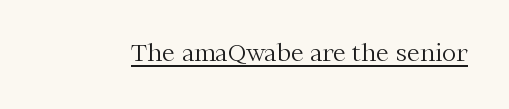
Underlined type. When letters stand straight like this, we call the style roman or upright. The line texture is even and compact thanks to regular tracking. The strokes carry an ordinary text weight at most.
